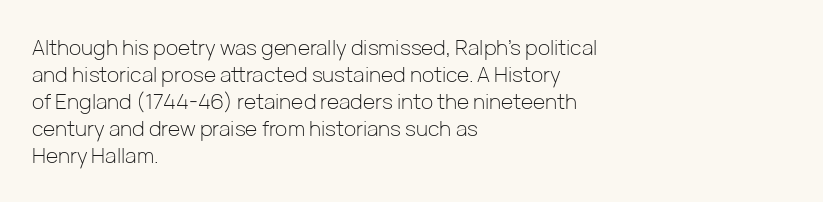
The image shows 21 px text type, upright; set left-aligned, normal line spacing (1.28x), normal letter spacing, not underlined.
